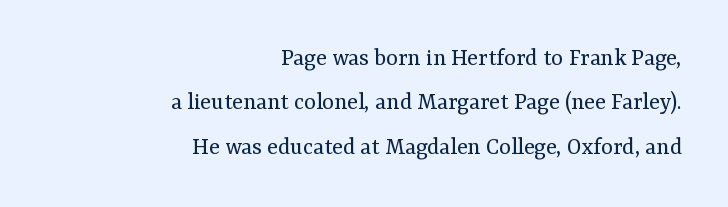
{"italic": "no", "bold": "no", "underline": "no", "align": "right", "line_spacing_ratio": 1.78, "letter_spacing": "normal", "letter_spacing_em": 0.0, "glyph_px": 25}
